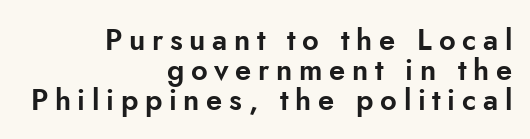
{"serif": "no", "italic": "no", "width": "normal", "stroke_contrast": "low", "x_height": "small", "monospaced": "no", "underline": "no", "align": "right", "line_spacing": "tight", "line_spacing_ratio": 1.03, "letter_spacing": "wide", "letter_spacing_em": 0.23, "glyph_px": 29}
